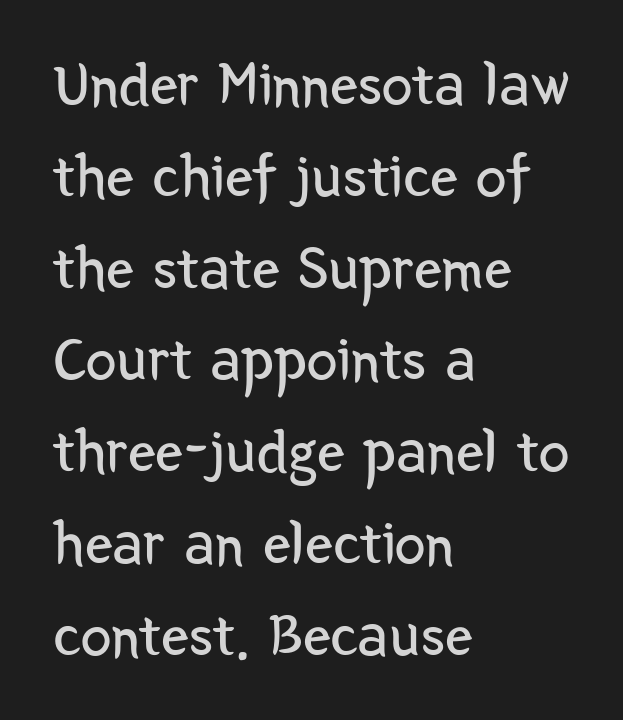
Q: Is the text bold? A: No.
Q: Is the text italic (slanted)? A: No, it is upright.
Q: Is the typeface a serif or a sans-serif typeface? A: Sans-serif.
Q: Is the text underlined? A: No.
Q: How is the paragraph aligned? A: Left-aligned.
Q: Is the spacing between letters normal or unusually wide? A: Normal.
Q: Is the spacing between lines tight, normal or loose? A: Normal.
Q: Width (condensed, normal, or wide)? A: Condensed.
Q: Stroke contrast? A: Low.
Q: x-height? A: Medium.
Q: Monospaced? A: No.
